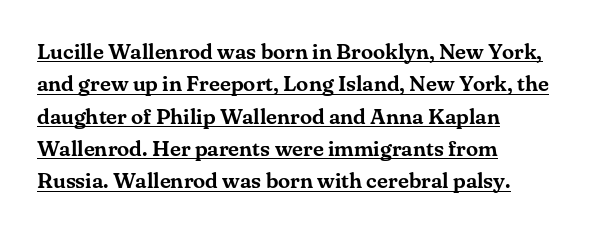
The image shows 22 px text type, upright; set left-aligned, normal line spacing (1.47x), normal letter spacing, underlined.
